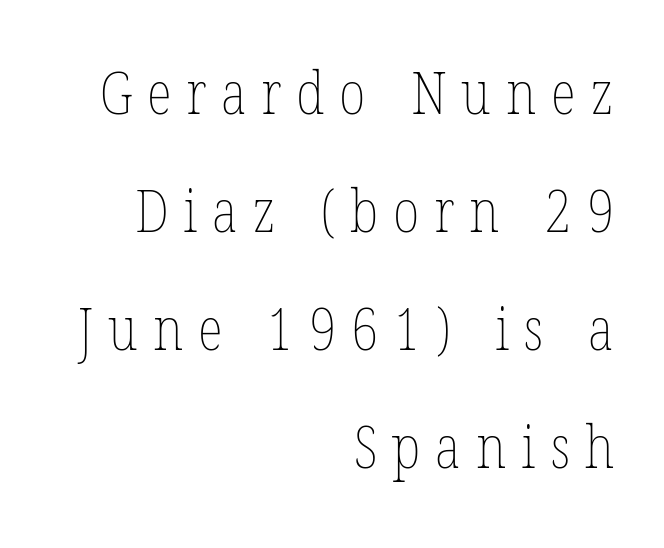
Q: Is the text bold? A: No.
Q: Is the text italic (slanted)? A: No, it is upright.
Q: Is the text underlined? A: No.
Q: How is the paragraph aligned? A: Right-aligned.
Q: Is the spacing between letters normal or unusually wide? A: Unusually wide.
Q: Is the spacing between lines tight, normal or loose? A: Loose.
Q: Width (condensed, normal, or wide)? A: Condensed.
Q: Stroke contrast? A: Low.
Q: x-height? A: Medium.
Q: Monospaced? A: No.
